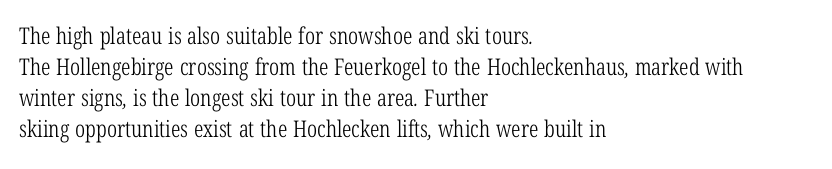
The vertical gap from one line to the next is medium. The letterforms sit at book weight or below. Underline: absent. All the whitespace from short lines collects on the right. The type is set solid horizontally, with unmodified tracking.
